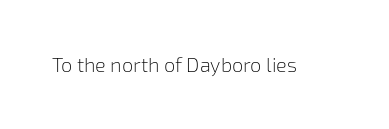
{"italic": "no", "bold": "no", "underline": "no", "letter_spacing": "normal", "letter_spacing_em": 0.0, "glyph_px": 20}
